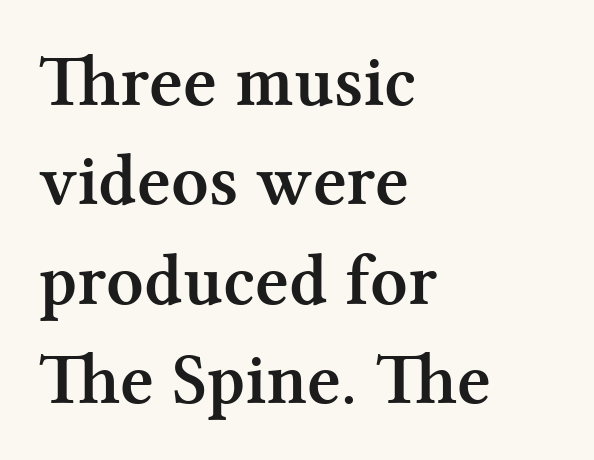
The image shows 73 px semibold serif type, upright; set left-aligned, normal line spacing (1.36x), normal letter spacing, not underlined; medium stroke contrast and a medium x-height.
